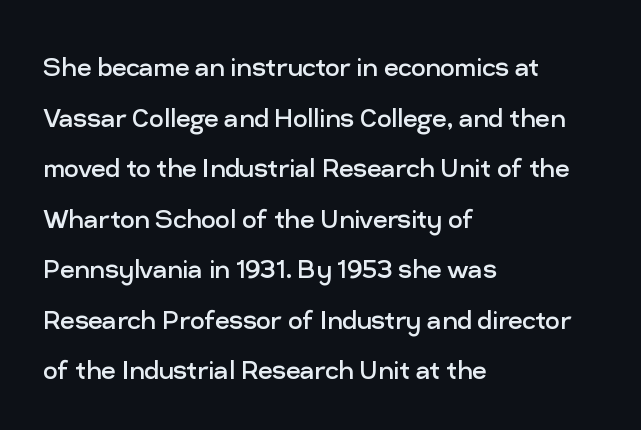
This sample has the flowing, uneven cadence of proportional lettering. Compared with typical paragraphs, the rows here are spaced about the same. A typesetter would call this zero additional tracking. No extra ink here — the face is not bold.
